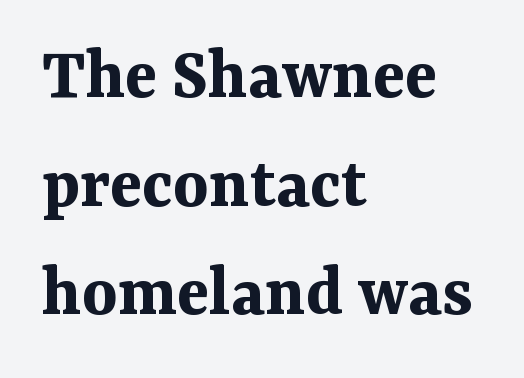
{"serif": "yes", "italic": "no", "bold": "yes", "weight": "bold", "width": "normal", "stroke_contrast": "medium", "x_height": "medium", "monospaced": "no", "underline": "no", "align": "left", "line_spacing": "normal", "line_spacing_ratio": 1.45, "letter_spacing": "normal", "letter_spacing_em": 0.0, "glyph_px": 75}
